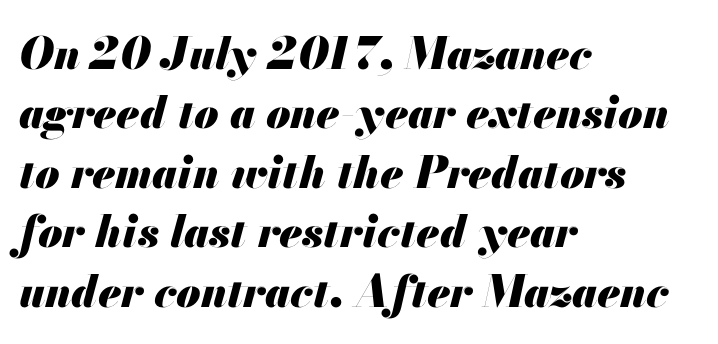
{"italic": "yes", "lean": "right", "slant_degrees": 13, "bold": "yes", "weight": "heavy", "width": "normal", "stroke_contrast": "medium", "x_height": "small", "monospaced": "no", "underline": "no", "align": "left", "line_spacing": "normal", "line_spacing_ratio": 1.35, "letter_spacing": "normal", "letter_spacing_em": 0.0, "glyph_px": 44}
